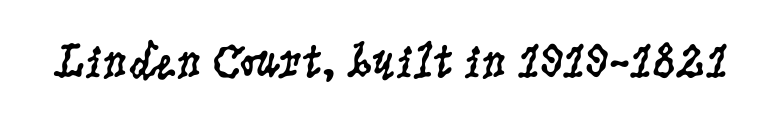
The image shows 50 px regular-weight, condensed serif type; set normal letter spacing, not underlined; low stroke contrast and a large x-height.
